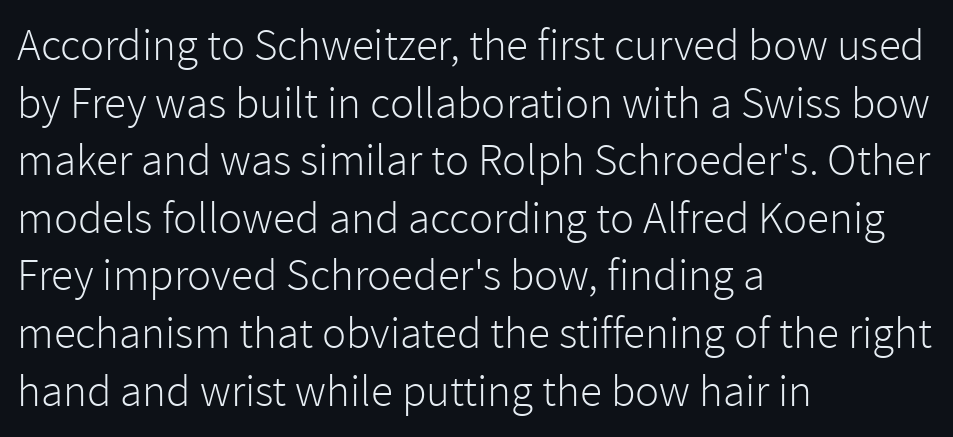
Q: Is the text bold? A: No.
Q: Is the text italic (slanted)? A: No, it is upright.
Q: Is the typeface a serif or a sans-serif typeface? A: Sans-serif.
Q: Is the text underlined? A: No.
Q: How is the paragraph aligned? A: Left-aligned.
Q: Is the spacing between letters normal or unusually wide? A: Normal.
Q: Is the spacing between lines tight, normal or loose? A: Normal.
Q: Width (condensed, normal, or wide)? A: Normal.
Q: Stroke contrast? A: Low.
Q: x-height? A: Medium.
Q: Monospaced? A: No.
